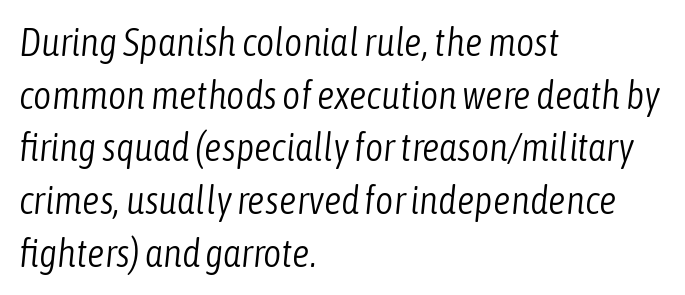
The image shows 39 px light, condensed type, italic (leaning right); set left-aligned, normal line spacing (1.35x), normal letter spacing, not underlined; low stroke contrast and a medium x-height.
